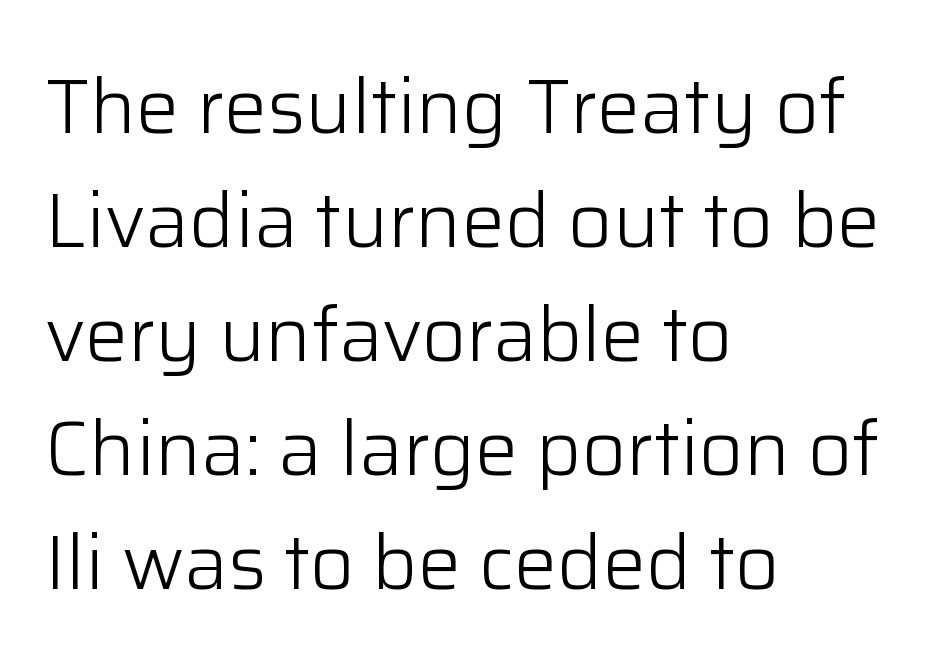
{"serif": "no", "italic": "no", "bold": "no", "weight": "light", "width": "normal", "stroke_contrast": "low", "x_height": "medium", "monospaced": "no", "underline": "no", "align": "left", "line_spacing": "normal", "line_spacing_ratio": 1.48, "letter_spacing": "normal", "letter_spacing_em": 0.0, "glyph_px": 77}
